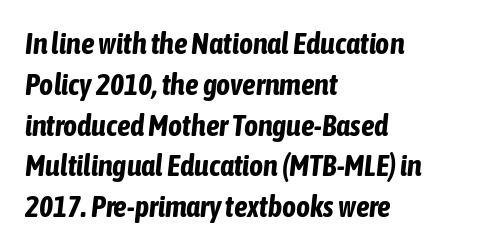
{"italic": "yes", "lean": "right", "slant_degrees": 6, "bold": "yes", "weight": "bold", "width": "condensed", "stroke_contrast": "low", "x_height": "medium", "monospaced": "no", "underline": "no", "align": "left", "line_spacing": "normal", "line_spacing_ratio": 1.36, "letter_spacing": "normal", "letter_spacing_em": 0.0, "glyph_px": 30}
